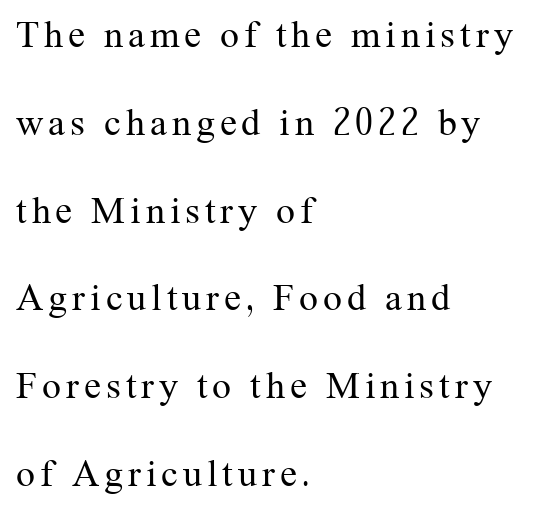
Q: Is the text bold? A: No.
Q: Is the text italic (slanted)? A: No, it is upright.
Q: Is the typeface a serif or a sans-serif typeface? A: Serif.
Q: Is the text underlined? A: No.
Q: How is the paragraph aligned? A: Left-aligned.
Q: Is the spacing between lines tight, normal or loose? A: Loose.
Q: Width (condensed, normal, or wide)? A: Normal.
Q: Stroke contrast? A: Medium.
Q: x-height? A: Medium.
Q: Monospaced? A: No.
